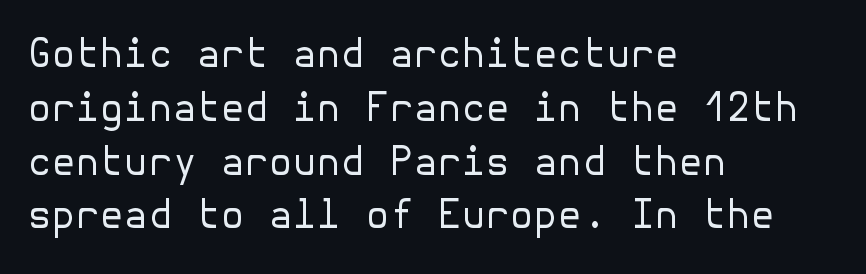
Q: Is the text bold? A: No.
Q: Is the text italic (slanted)? A: No, it is upright.
Q: Is the typeface a serif or a sans-serif typeface? A: Sans-serif.
Q: Is the text underlined? A: No.
Q: How is the paragraph aligned? A: Left-aligned.
Q: Is the spacing between letters normal or unusually wide? A: Normal.
Q: Is the spacing between lines tight, normal or loose? A: Normal.
Q: Width (condensed, normal, or wide)? A: Normal.
Q: Stroke contrast? A: Low.
Q: x-height? A: Medium.
